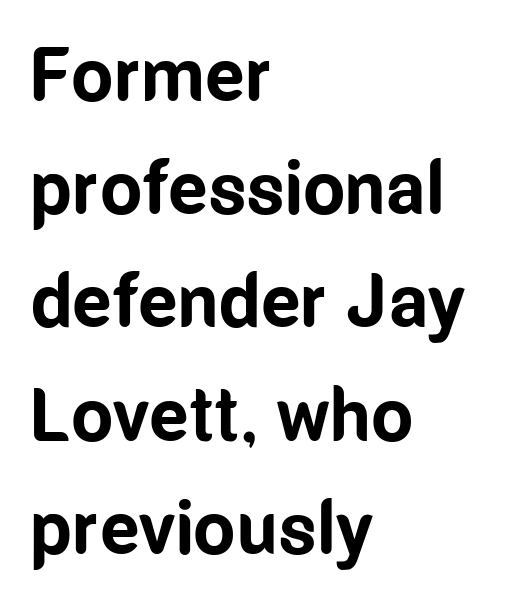
{"serif": "no", "italic": "no", "bold": "yes", "weight": "bold", "width": "condensed", "stroke_contrast": "low", "x_height": "medium", "monospaced": "no", "underline": "no", "align": "left", "line_spacing": "normal", "line_spacing_ratio": 1.51, "letter_spacing": "normal", "letter_spacing_em": 0.0, "glyph_px": 75}
